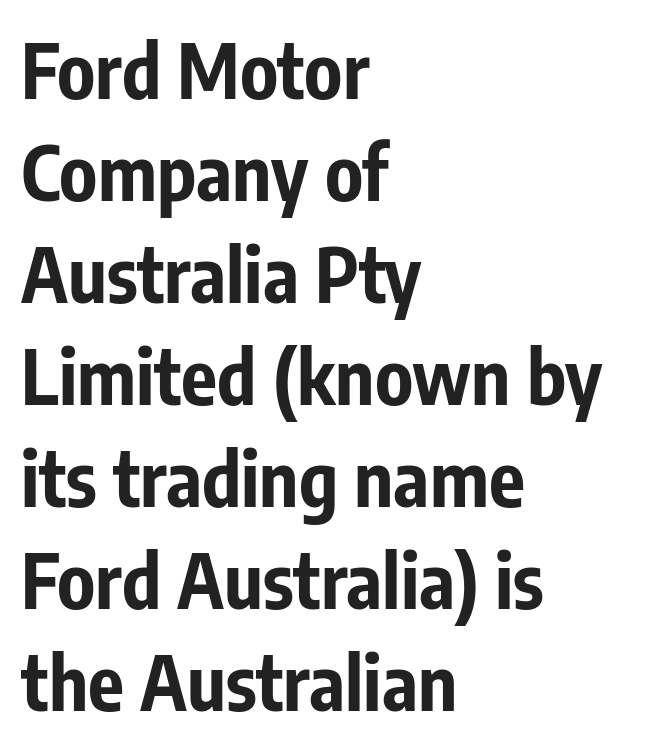
This is the regular roman posture of the typeface. Emphasis by weight is at full strength: bold. Honestly, the letter spacing is just normal — you wouldn't notice it. Lines of text with bare space underneath. This rendering employs a face without finishing strokes, i.e., a sans-serif. The lines sit at an ordinary, default distance from one another.
